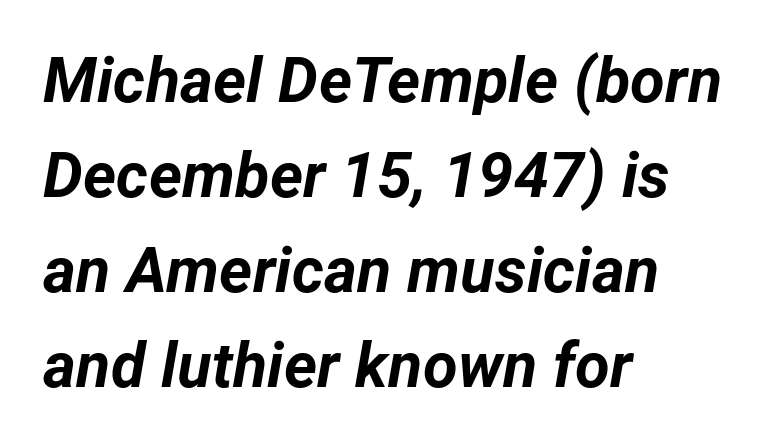
The image shows 63 px bold type, italic (leaning right); set left-aligned, normal line spacing (1.51x), normal letter spacing, not underlined; low stroke contrast and a medium x-height.
